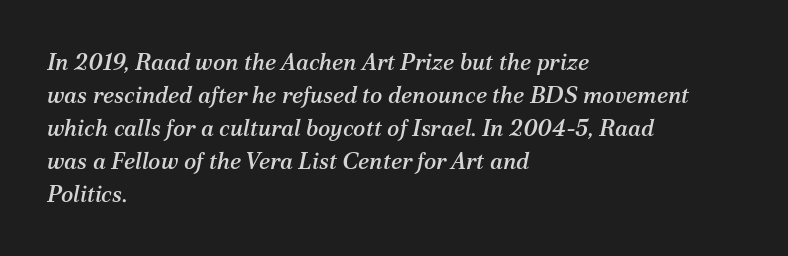
The image shows 23 px text type, italic (leaning right); set left-aligned, normal line spacing (1.43x), normal letter spacing, not underlined.
